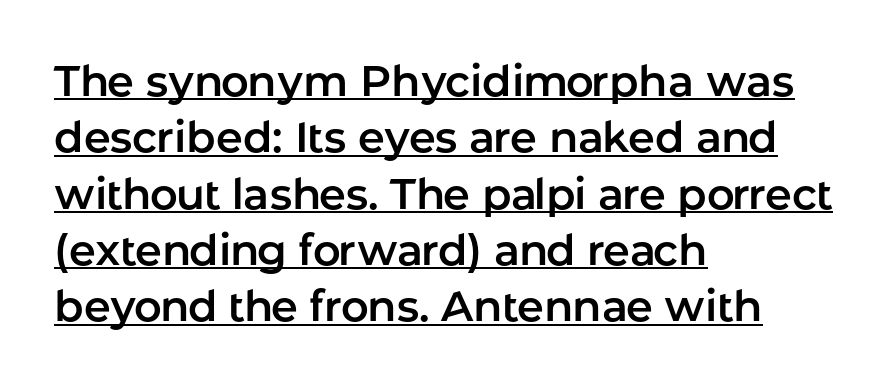
{"serif": "no", "italic": "no", "width": "normal", "stroke_contrast": "low", "x_height": "medium", "monospaced": "no", "underline": "yes", "align": "left", "line_spacing": "normal", "line_spacing_ratio": 1.31, "letter_spacing": "normal", "letter_spacing_em": 0.0, "glyph_px": 43}
